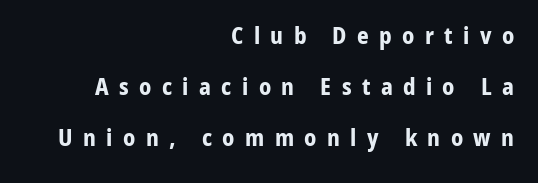
Q: Is the text bold? A: Yes.
Q: Is the text italic (slanted)? A: No, it is upright.
Q: Is the text underlined? A: No.
Q: How is the paragraph aligned? A: Right-aligned.
Q: Is the spacing between letters normal or unusually wide? A: Unusually wide.
Q: Is the spacing between lines tight, normal or loose? A: Loose.
